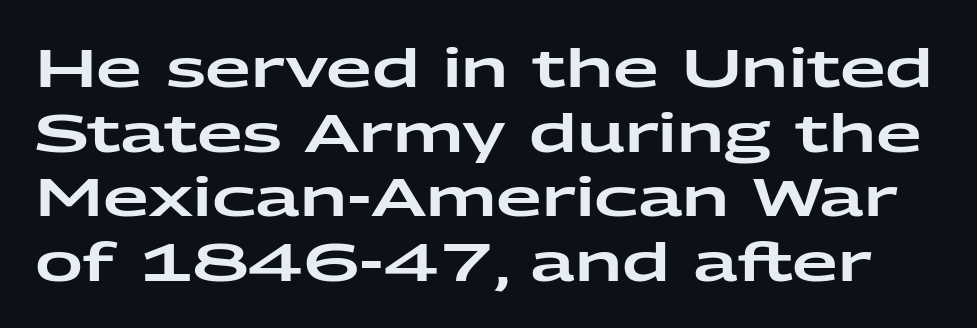
{"serif": "no", "italic": "no", "width": "wide", "stroke_contrast": "low", "x_height": "medium", "monospaced": "no", "underline": "no", "line_spacing_ratio": 1.22, "letter_spacing": "normal", "letter_spacing_em": 0.0, "glyph_px": 53}
